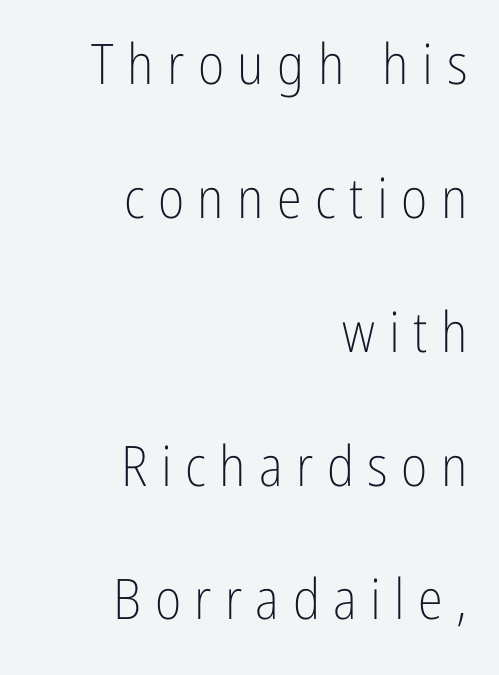
The image shows 56 px light, condensed sans-serif type, upright; set right-aligned, loose line spacing (2.39x), unusually wide letter spacing (+0.24 em), not underlined; low stroke contrast and a medium x-height.
